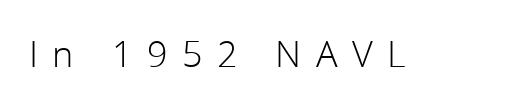
{"serif": "no", "italic": "no", "bold": "no", "weight": "light", "width": "normal", "stroke_contrast": "low", "x_height": "medium", "monospaced": "no", "underline": "no", "letter_spacing": "wide", "letter_spacing_em": 0.4, "glyph_px": 36}
